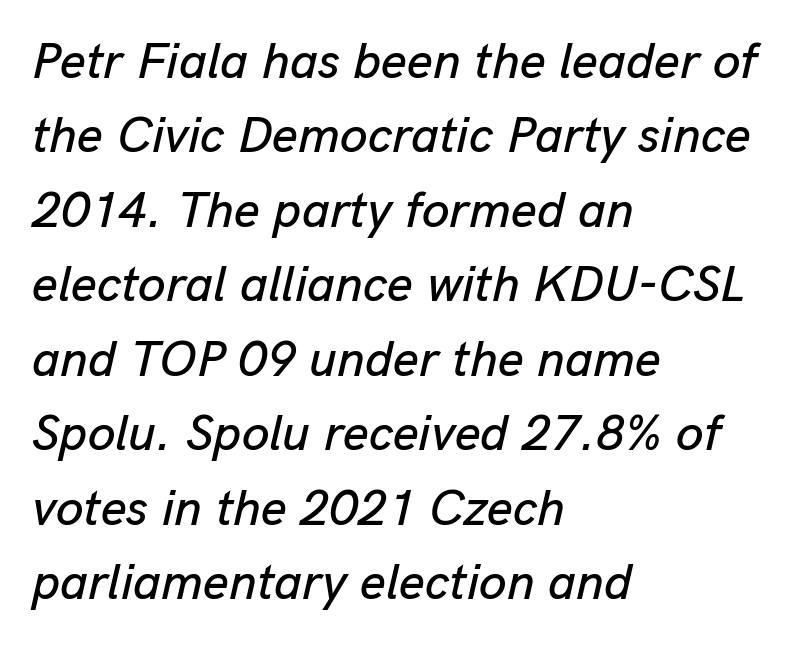
The image shows 50 px text type, italic (leaning right); set left-aligned, normal line spacing (1.49x), normal letter spacing, not underlined; low stroke contrast and a medium x-height.
